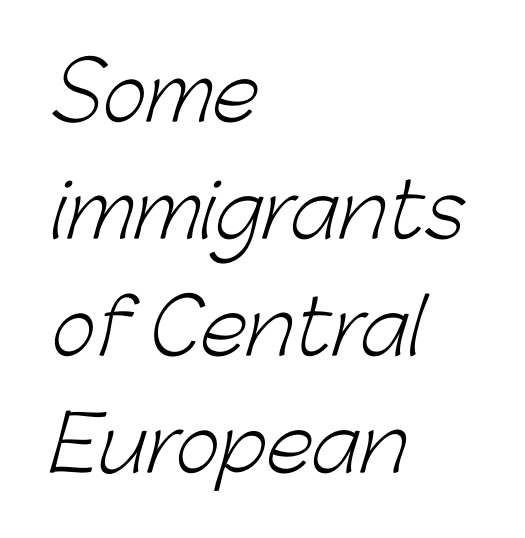
This rendering employs a face without finishing strokes, i.e., a sans-serif. Characters follow at the spacing the type designer built in. A bare baseline throughout the passage. Every row of glyphs begins at an identical x-position on the left. Is the stroke heavy? The answer is a plain regular-or-lighter.
